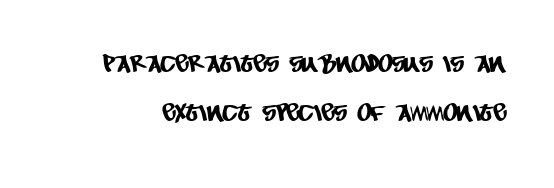
Q: Is the text underlined? A: No.
Q: Is the spacing between letters normal or unusually wide? A: Normal.
Q: Is the spacing between lines tight, normal or loose? A: Loose.
